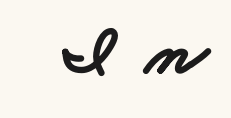
The image shows 71 px bold, wide sans-serif type; set unusually wide letter spacing (+0.45 em), not underlined; low stroke contrast and a small x-height.
